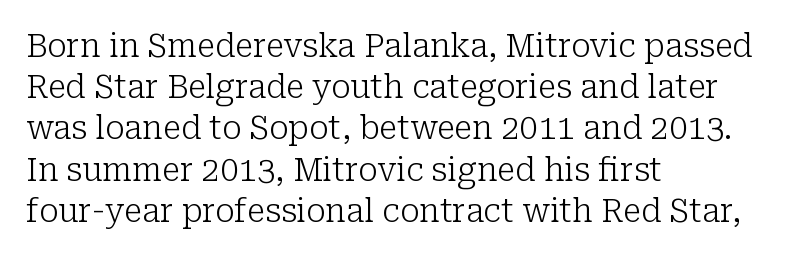
{"serif": "yes", "italic": "no", "bold": "no", "weight": "light", "width": "normal", "stroke_contrast": "low", "x_height": "medium", "monospaced": "no", "underline": "no", "align": "left", "line_spacing": "normal", "line_spacing_ratio": 1.25, "letter_spacing": "normal", "letter_spacing_em": 0.0, "glyph_px": 33}
